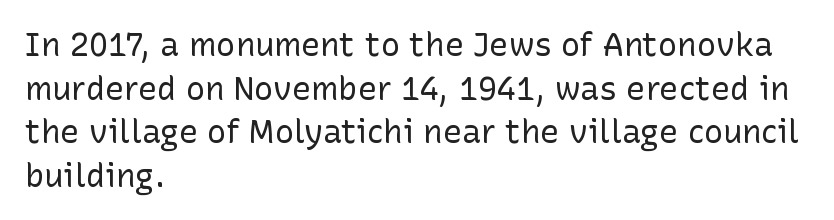
The image shows 32 px regular-weight sans-serif type, upright; set left-aligned, normal line spacing (1.36x), normal letter spacing, not underlined; low stroke contrast and a medium x-height.
